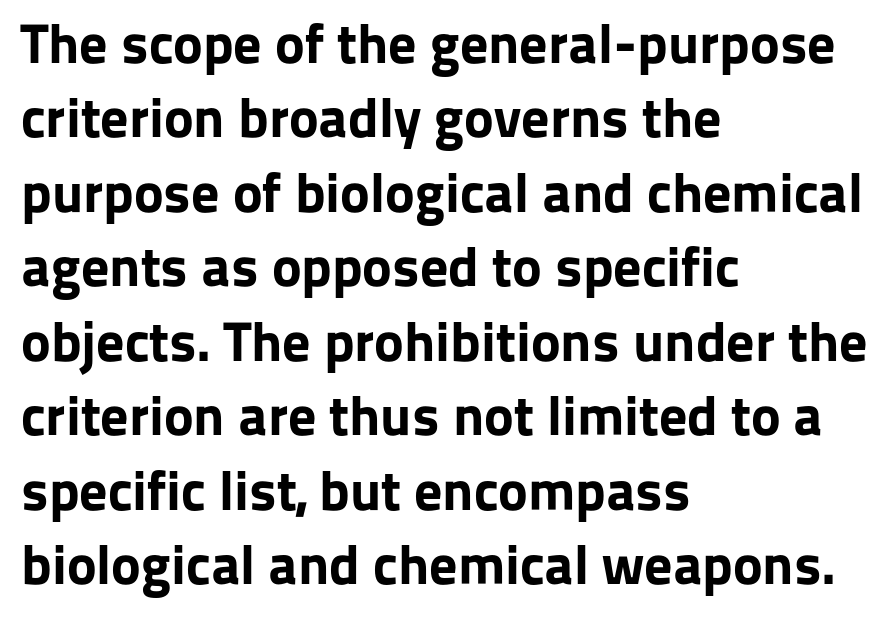
{"serif": "no", "italic": "no", "bold": "yes", "weight": "bold", "width": "normal", "stroke_contrast": "low", "x_height": "medium", "monospaced": "no", "underline": "no", "align": "left", "line_spacing": "normal", "line_spacing_ratio": 1.33, "letter_spacing": "normal", "letter_spacing_em": 0.0, "glyph_px": 56}
